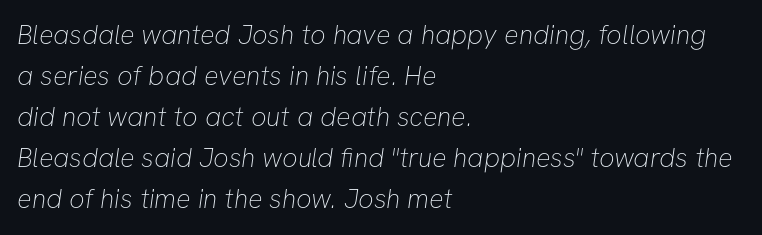
The letters look calm and open, with moderate or lighter stems. Reading down the block, your eye returns to a fixed left position each line. Look at the tracking — it's just the regular setting, nothing added. Rows of type keep a routine distance in the vertical direction. The space directly below the letters is spotless.
